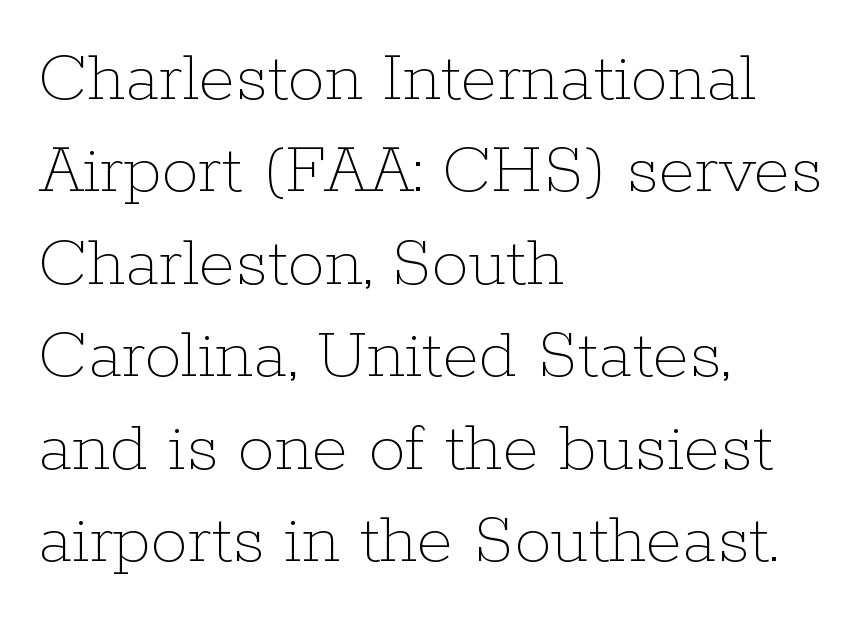
The font's upright variant was chosen for this text. Leading: standard. The words here are not underlined. The face looks like a standard text weight, possibly lighter. Notice how the passage keeps a crisp vertical edge on the left only. Compared with typical body copy, the letter spacing here is the same.
